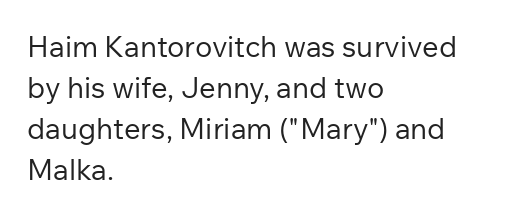
The image shows 29 px regular-weight sans-serif type, upright; set left-aligned, normal line spacing (1.41x), normal letter spacing, not underlined; low stroke contrast and a medium x-height.
